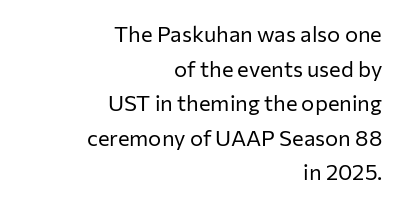
Every stem runs plumb, perpendicular to the baseline. The face used here is rendered with its standard letterfit. Normally led — the rows are evenly, conventionally spaced. Where is the straight margin? On the right. The gap between lines stays unmarked.
